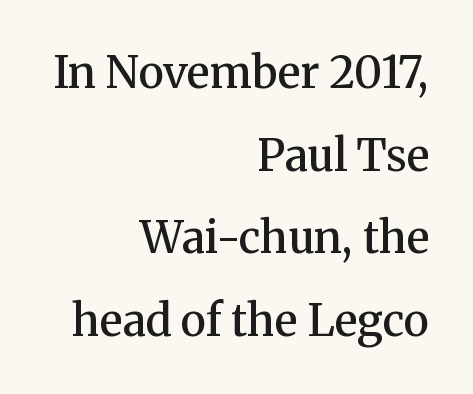
{"serif": "yes", "italic": "no", "bold": "semi", "weight": "semibold", "width": "normal", "stroke_contrast": "medium", "x_height": "medium", "monospaced": "no", "underline": "no", "align": "right", "line_spacing_ratio": 1.88, "letter_spacing": "normal", "letter_spacing_em": 0.0, "glyph_px": 44}
